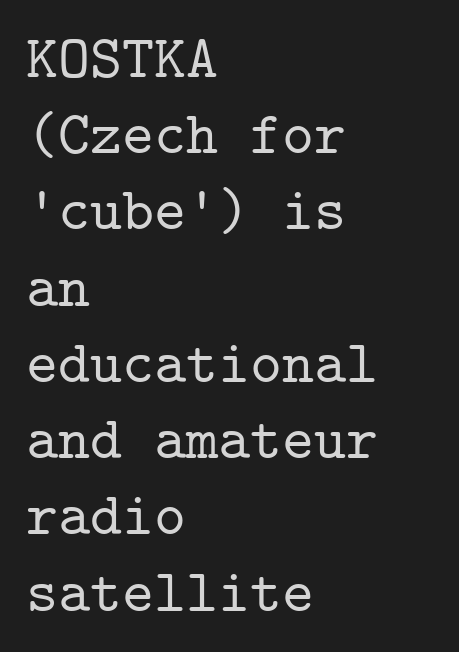
The image shows 61 px serif type, upright, monospaced; set left-aligned, normal line spacing (1.25x), normal letter spacing, not underlined; low stroke contrast and a medium x-height.
